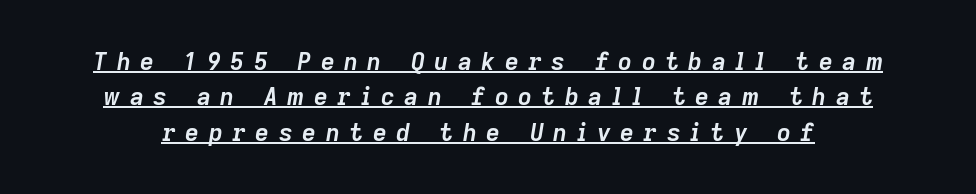
{"italic": "yes", "lean": "right", "slant_degrees": 9, "bold": "yes", "underline": "yes", "line_spacing": "normal", "line_spacing_ratio": 1.47, "letter_spacing": "wide", "letter_spacing_em": 0.4, "glyph_px": 24}
